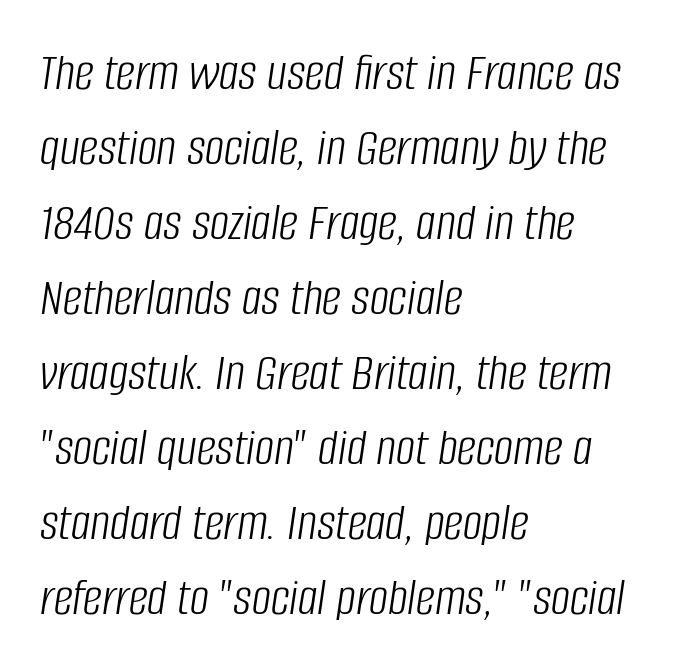
Regarding leading, the lines here are spaced in the standard way. Left-aligned paragraph, ragged on the right. Compared with typical body copy, the letter spacing here is the same. Nobody drew a line under any word here.
